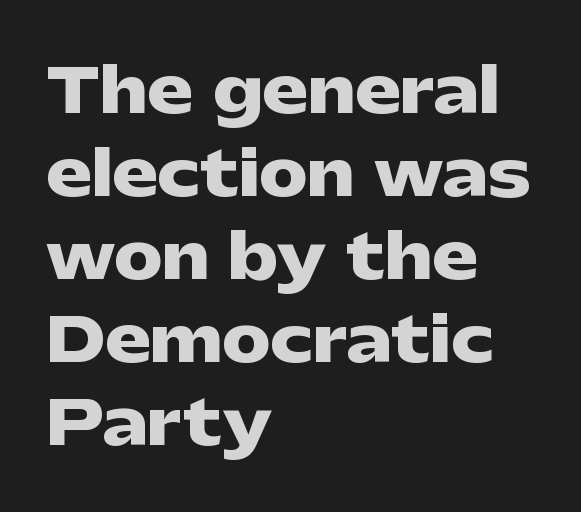
Descenders hang freely into open space. The font family rendered here belongs to the sans-serif group. Regarding leading, the lines here are spaced in the standard way. What weight is shown? A full bold with thick strokes. The rendering uses natural spacing where letterforms have individual widths.
